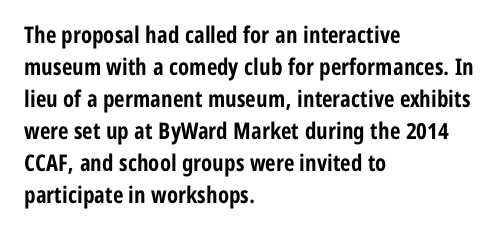
{"italic": "no", "bold": "yes", "underline": "no", "align": "left", "line_spacing": "normal", "line_spacing_ratio": 1.39, "letter_spacing": "normal", "letter_spacing_em": 0.0, "glyph_px": 23}
